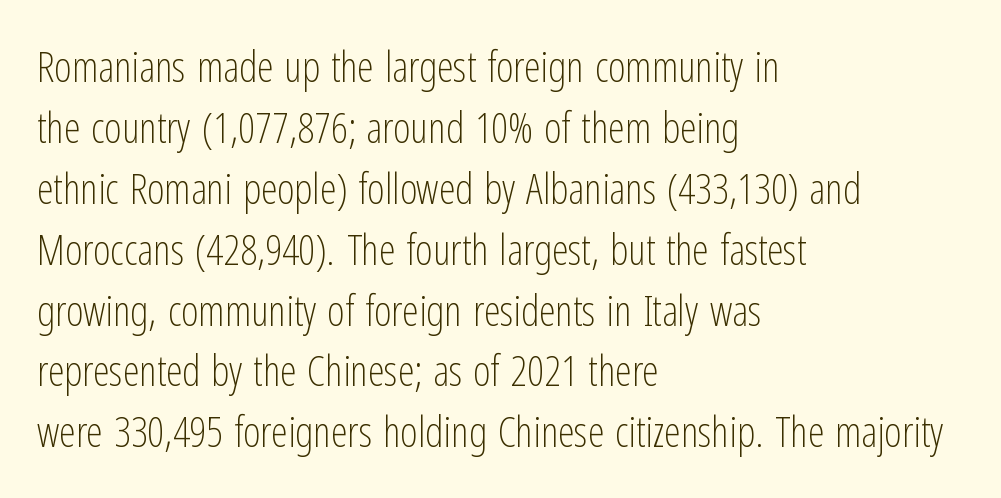
I'd call this a sans setting — the letters go barefoot. Anything drawn beneath the words? Only blank space. Rendered with straight, roman letterforms. This reads as an unemphasized weight, regular at the heaviest. The typesetter chose a ragged-right arrangement here. Think of a printed novel: that variable character pitch is what you see here.
